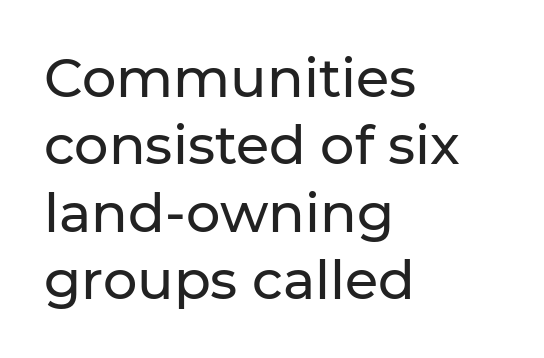
Posture: vertical. The vertical gap from one line to the next is medium. The rendering anchors every line to the left-hand side. The glyphs are unaccompanied by any horizontal stroke below them.
